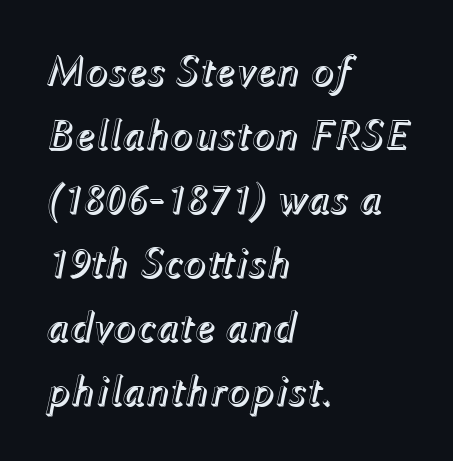
The passage shown has conventional tracking throughout. Decoration check: the copy has no underline. Each line starts at the same left margin while the right side varies. This is oblique type, the kind used for emphasis or titles. Note the varied advance widths — an 'i' is clearly narrower than an 'm'. Vertically, the passage feels balanced, rows spaced as you'd expect.
